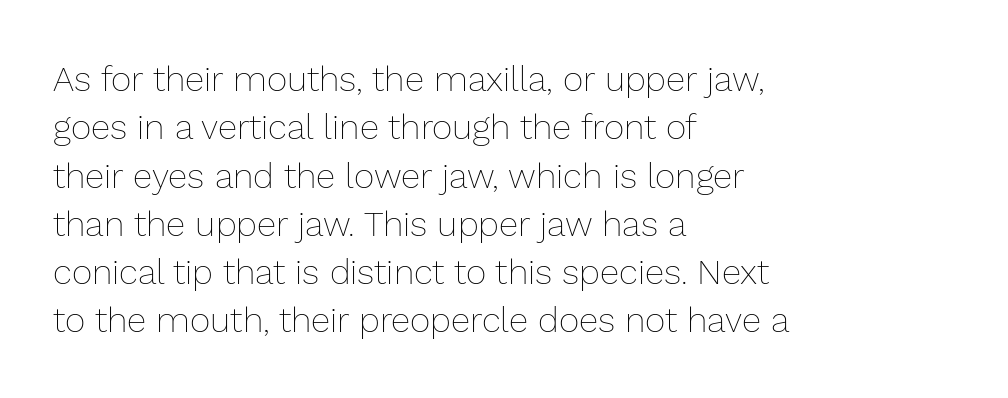
Q: Is the text bold? A: No.
Q: Is the text italic (slanted)? A: No, it is upright.
Q: Is the text underlined? A: No.
Q: How is the paragraph aligned? A: Left-aligned.
Q: Is the spacing between letters normal or unusually wide? A: Normal.
Q: Is the spacing between lines tight, normal or loose? A: Normal.
Q: Width (condensed, normal, or wide)? A: Normal.
Q: Stroke contrast? A: Low.
Q: x-height? A: Medium.
Q: Monospaced? A: No.
